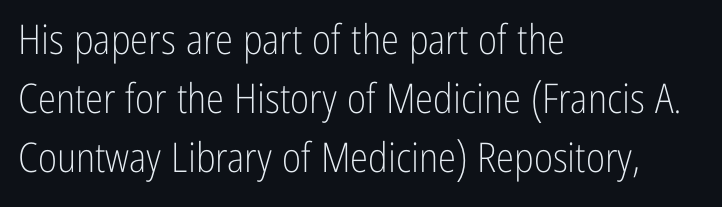
The image shows 41 px light, condensed sans-serif type, upright; set left-aligned, normal line spacing (1.44x), normal letter spacing, not underlined; low stroke contrast and a medium x-height.
